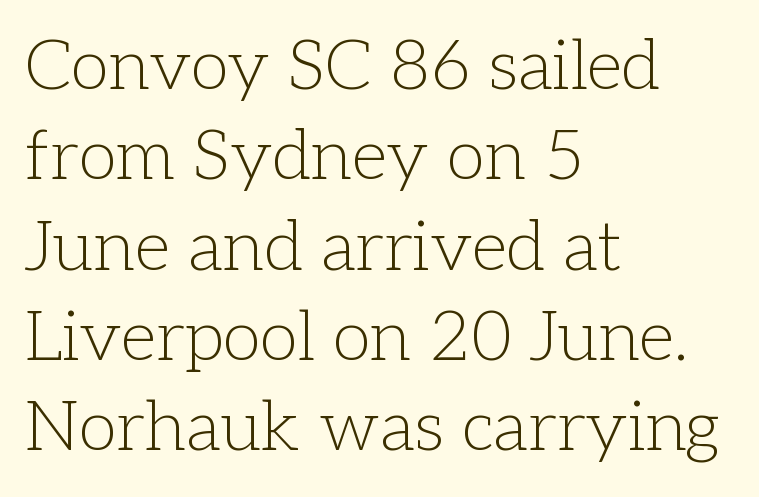
Q: Is the text bold? A: No.
Q: Is the text italic (slanted)? A: No, it is upright.
Q: Is the typeface a serif or a sans-serif typeface? A: Serif.
Q: Is the text underlined? A: No.
Q: How is the paragraph aligned? A: Left-aligned.
Q: Is the spacing between letters normal or unusually wide? A: Normal.
Q: Is the spacing between lines tight, normal or loose? A: Normal.
Q: Width (condensed, normal, or wide)? A: Normal.
Q: Stroke contrast? A: Low.
Q: x-height? A: Medium.
Q: Monospaced? A: No.
